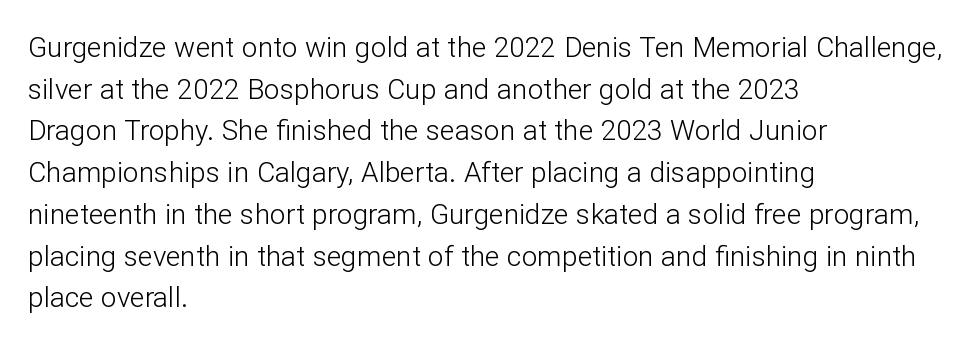
{"serif": "no", "italic": "no", "bold": "no", "weight": "light", "width": "normal", "stroke_contrast": "low", "x_height": "medium", "monospaced": "no", "underline": "no", "align": "left", "line_spacing": "normal", "line_spacing_ratio": 1.49, "letter_spacing": "normal", "letter_spacing_em": 0.0, "glyph_px": 28}
